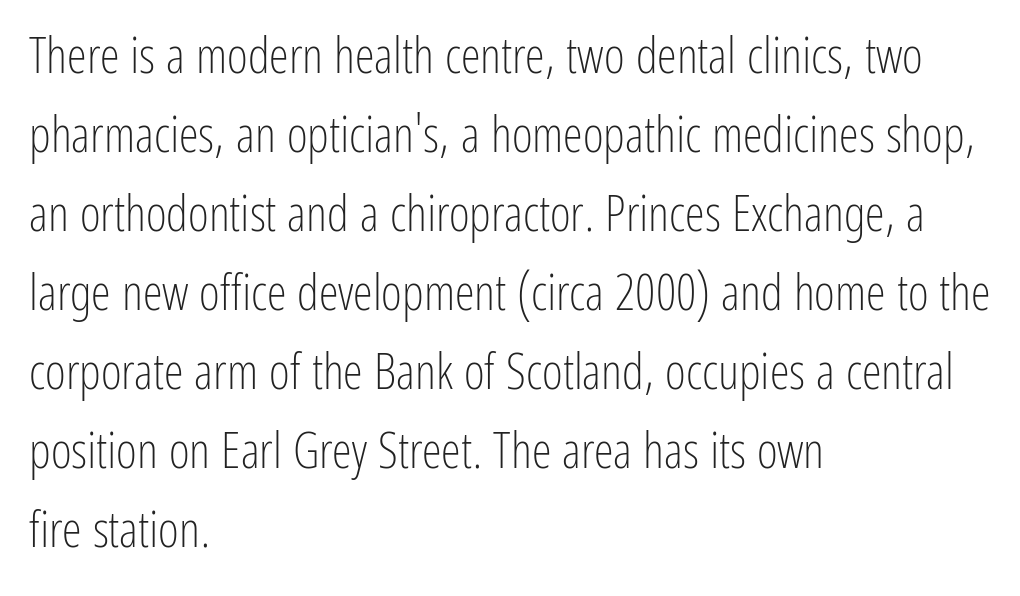
Notice how the passage keeps a crisp vertical edge on the left only. Look at the bottom of the vertical strokes: they stop flat, with no serifs. Quick note: interline space is typical. Each row of text sits above clean, open space. Looks like regular typesetting: each glyph gets only the width it needs. A typesetter would mark this as roman, not italic.
